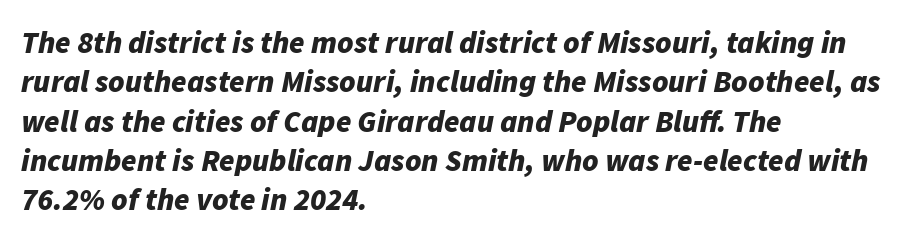
These lines keep a tight, regular rhythm from letter to letter. The passage shown is typed in a proportional face where columns would drift. Where is the straight margin? On the left. Tall strokes in this sample are angled rather than plumb. The words here are not underlined.
